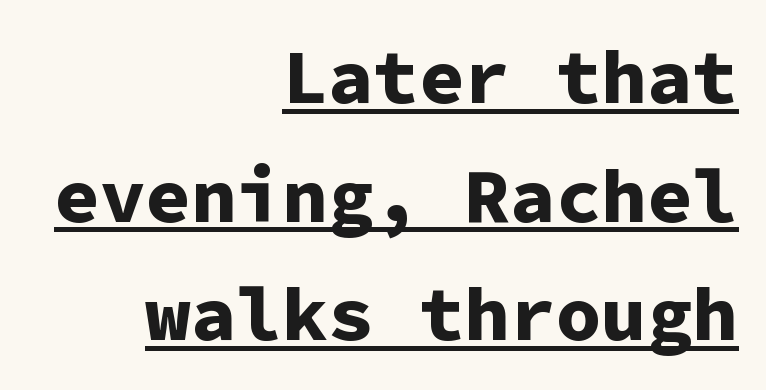
It's the straight-up-and-down kind of type. Casual observation: everything's shoved over to the right. Looks like terminal output: every glyph gets an equal slot. The passage shown is typeset with a sans-serif family.
